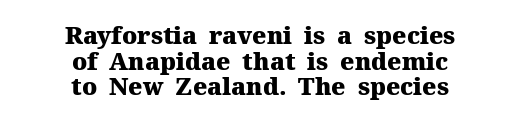
{"italic": "no", "bold": "yes", "underline": "no", "align": "center", "line_spacing": "tight", "line_spacing_ratio": 1.07, "letter_spacing": "normal", "letter_spacing_em": 0.0, "glyph_px": 24}
